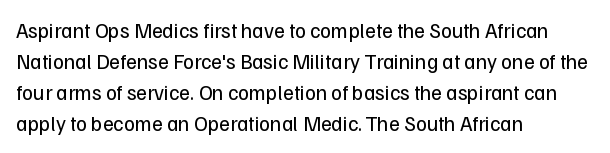
Q: Is the text bold? A: No.
Q: Is the text italic (slanted)? A: No, it is upright.
Q: Is the text underlined? A: No.
Q: How is the paragraph aligned? A: Left-aligned.
Q: Is the spacing between letters normal or unusually wide? A: Normal.
Q: Is the spacing between lines tight, normal or loose? A: Normal.
